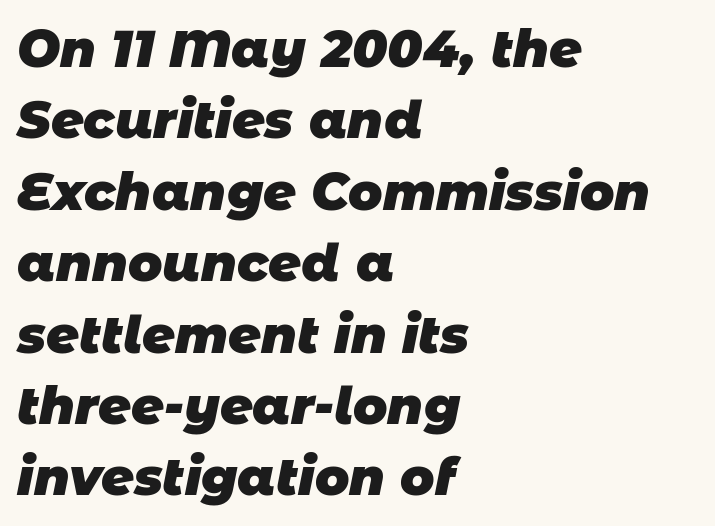
The image shows 51 px heavy sans-serif type; set left-aligned, normal line spacing (1.4x), normal letter spacing, not underlined; low stroke contrast and a large x-height.
